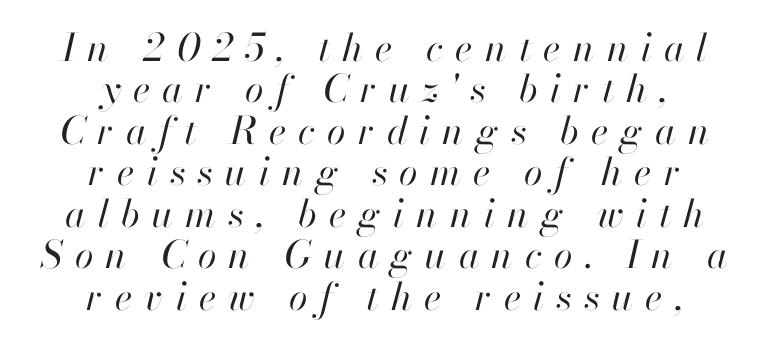
The strokes are not fattened; the text isn't bold. The face used here is proportionally spaced, like ordinary book or web type. Line starts and ends both wander, symmetrically. Descenders are the only things crossing below the line.
